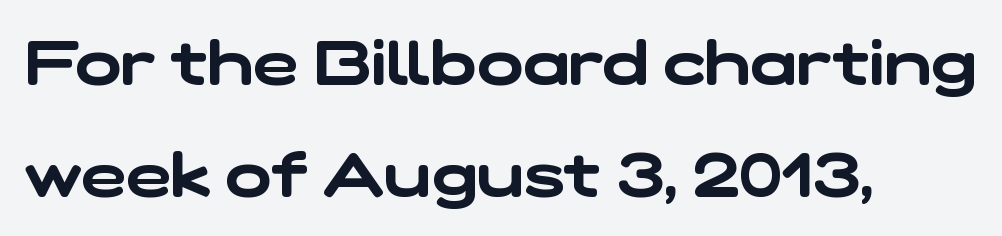
The image shows 61 px wide sans-serif type; set left-aligned, line spacing 1.84x, normal letter spacing, not underlined; low stroke contrast and a medium x-height.
